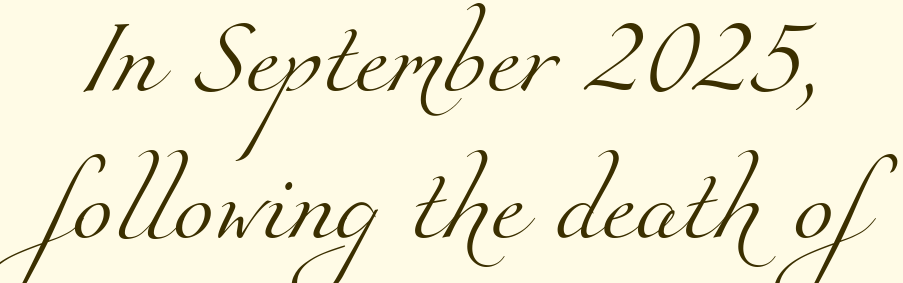
Q: Is the text bold? A: No.
Q: Is the typeface a serif or a sans-serif typeface? A: Serif.
Q: Is the text underlined? A: No.
Q: Is the spacing between letters normal or unusually wide? A: Normal.
Q: Is the spacing between lines tight, normal or loose? A: Loose.
Q: Width (condensed, normal, or wide)? A: Normal.
Q: Stroke contrast? A: Medium.
Q: x-height? A: Small.
Q: Monospaced? A: No.
